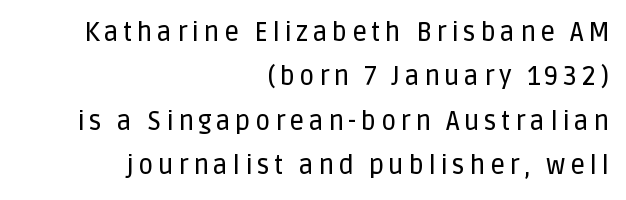
{"italic": "no", "underline": "no", "align": "right", "line_spacing_ratio": 1.71, "glyph_px": 26}
